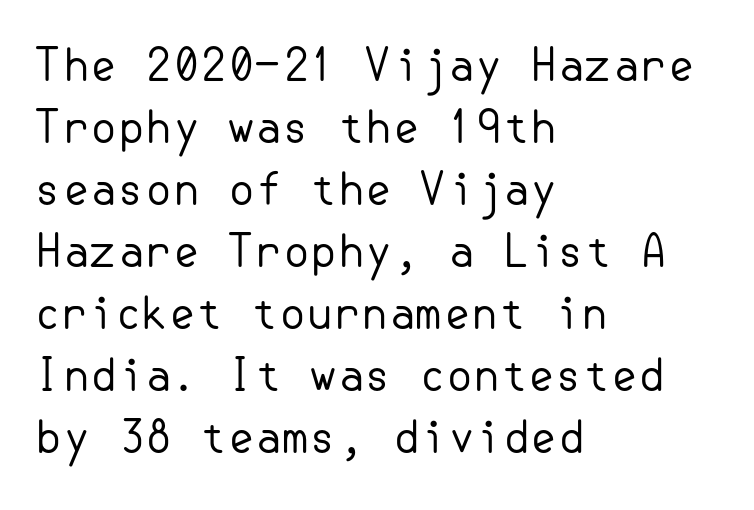
To sum up the face: it is a sans, with no serifs. Characters follow at the spacing the type designer built in. Only glyphs here, with clear space below each row. The line-height multiplier appears to be the usual default. Weight: regular or lighter. Each line starts at the same left margin while the right side varies.
